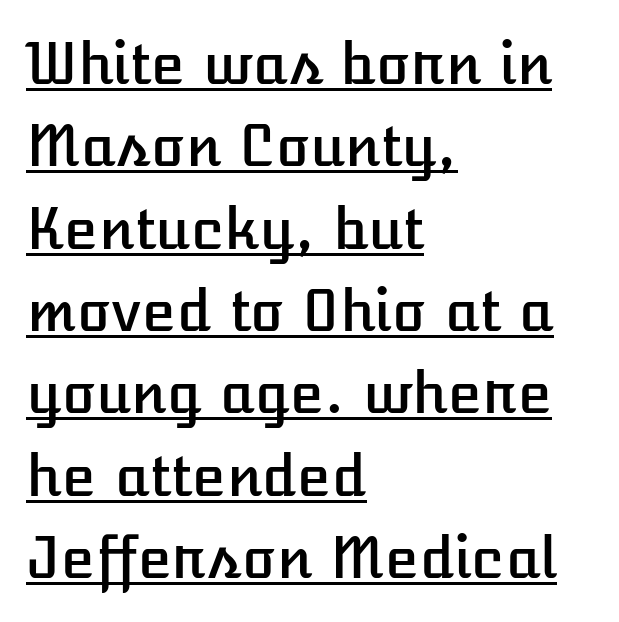
The image shows 56 px text type, upright; set left-aligned, normal line spacing (1.47x), normal letter spacing, underlined; low stroke contrast and a medium x-height.
